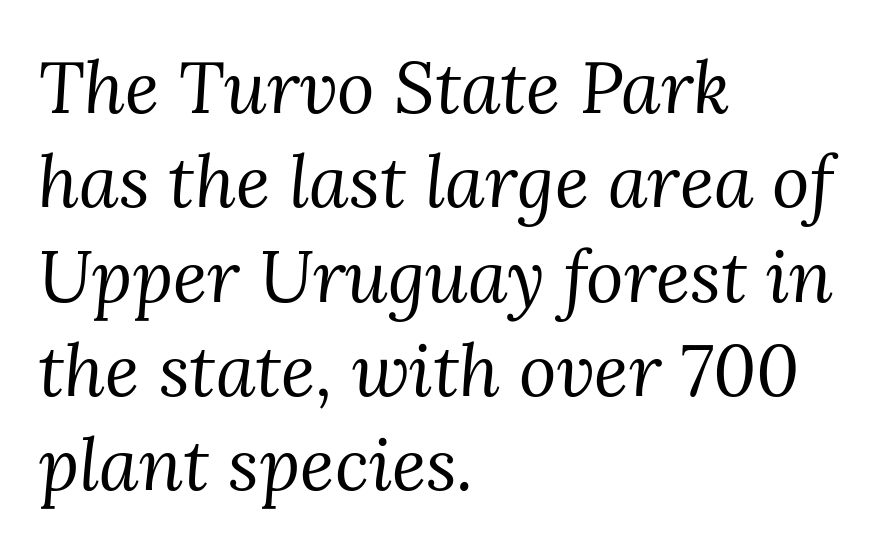
Q: Is the text bold? A: No.
Q: Is the text italic (slanted)? A: Yes, it leans right by about 3 degrees.
Q: Is the typeface a serif or a sans-serif typeface? A: Serif.
Q: Is the text underlined? A: No.
Q: How is the paragraph aligned? A: Left-aligned.
Q: Is the spacing between letters normal or unusually wide? A: Normal.
Q: Is the spacing between lines tight, normal or loose? A: Normal.
Q: Width (condensed, normal, or wide)? A: Normal.
Q: Stroke contrast? A: Medium.
Q: x-height? A: Medium.
Q: Monospaced? A: No.
